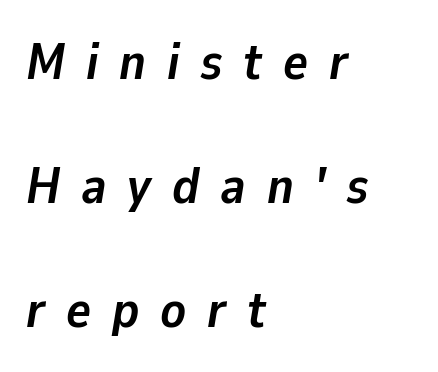
The image shows 52 px semibold type, italic (leaning right); set left-aligned, loose line spacing (2.38x), unusually wide letter spacing (+0.4 em), not underlined; low stroke contrast and a medium x-height.
